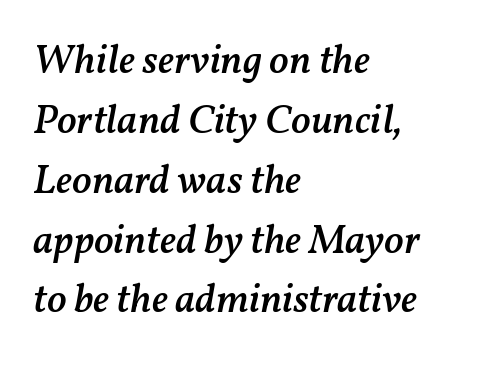
The image shows 41 px semibold type, italic (leaning right); set left-aligned, normal line spacing (1.46x), normal letter spacing, not underlined; medium stroke contrast and a medium x-height.
